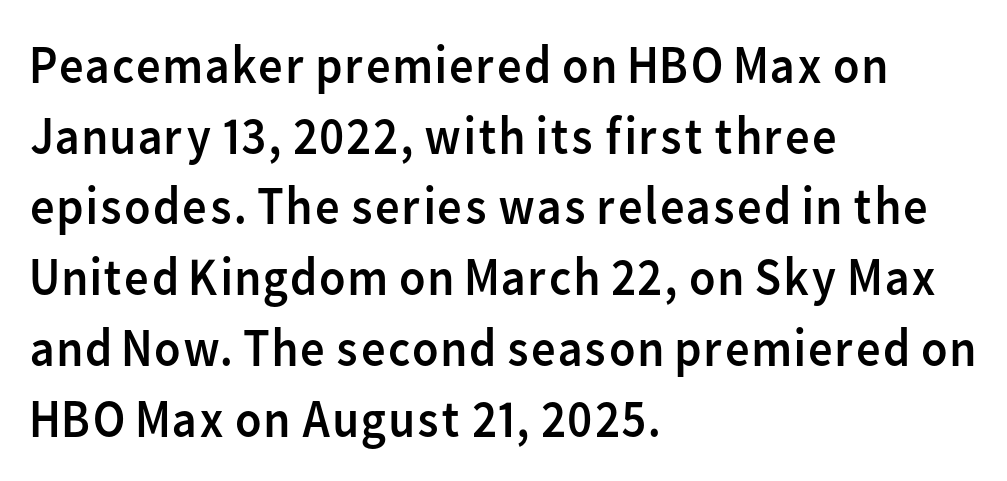
The image shows 54 px regular-weight sans-serif type, upright; set left-aligned, normal line spacing (1.31x), normal letter spacing, not underlined; low stroke contrast and a medium x-height.
